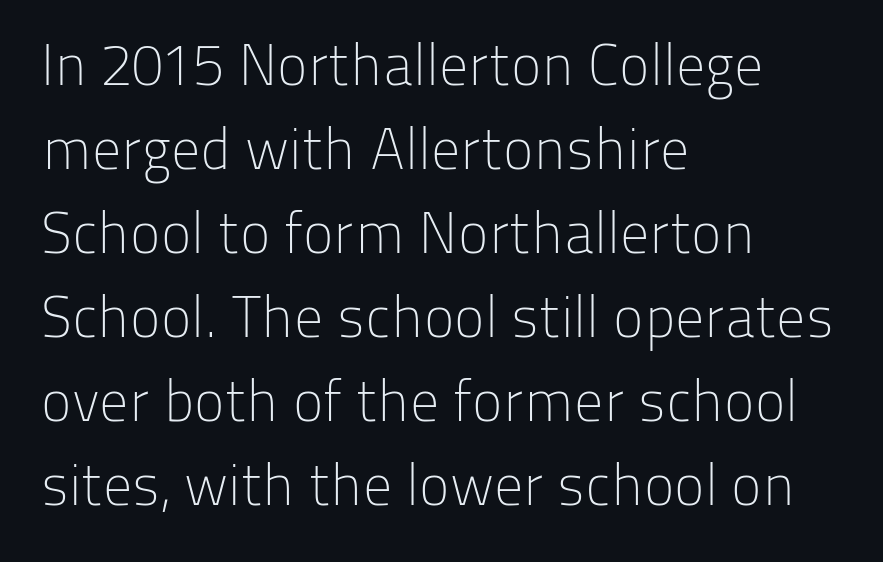
The image shows 58 px light sans-serif type, upright; set left-aligned, normal line spacing (1.45x), normal letter spacing, not underlined; low stroke contrast and a medium x-height.
